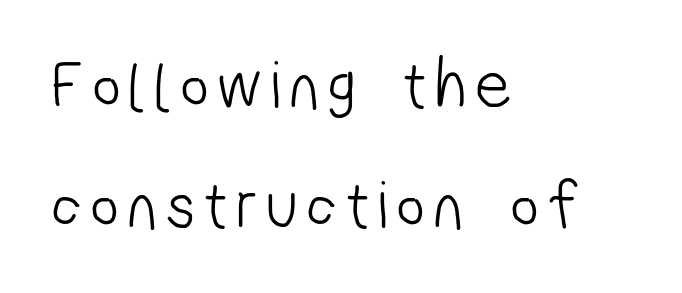
The image shows 68 px light, condensed sans-serif type; set left-aligned, line spacing 1.76x, not underlined; low stroke contrast and a medium x-height.
